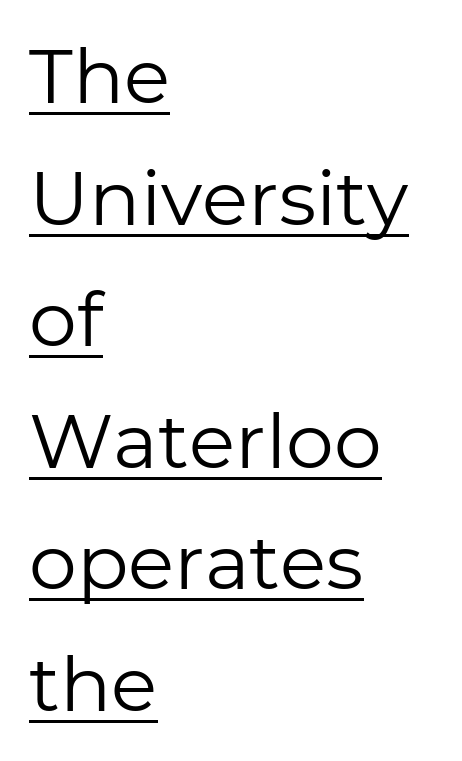
The image shows 76 px regular-weight sans-serif type, upright; set left-aligned, normal line spacing (1.6x), normal letter spacing, underlined; low stroke contrast and a medium x-height.
